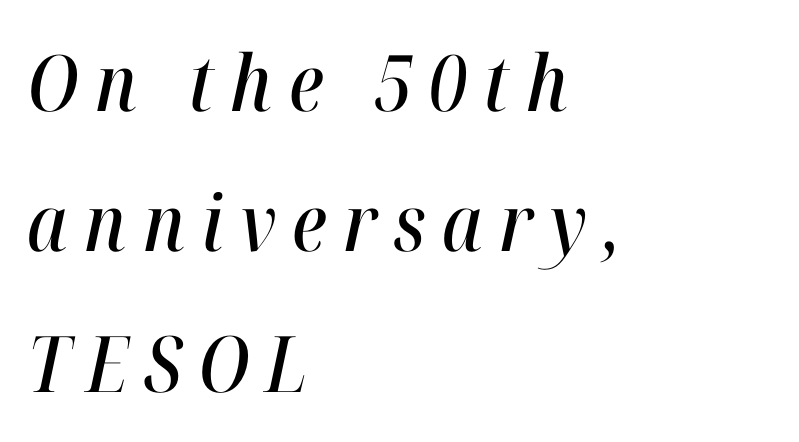
Do the characters align in a grid? No, the font is proportional. Underline: absent. The horizontal fit of the characters is loose and conspicuously gappy. There's an unmistakable incline to the writing here. Alignment: flush left.
